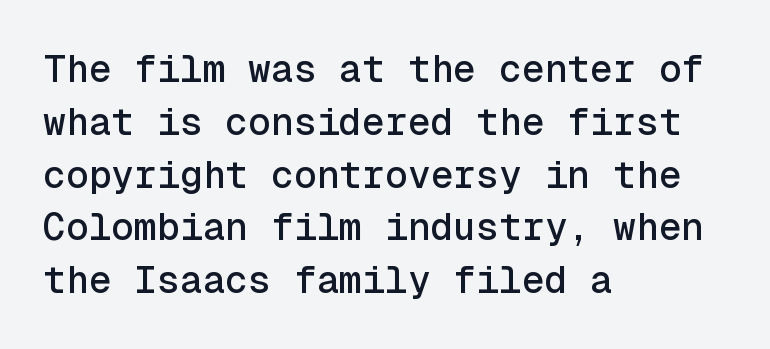
{"serif": "no", "italic": "no", "width": "normal", "x_height": "medium", "monospaced": "yes", "underline": "no", "align": "left", "line_spacing": "normal", "line_spacing_ratio": 1.39, "letter_spacing": "normal", "letter_spacing_em": 0.0, "glyph_px": 38}
